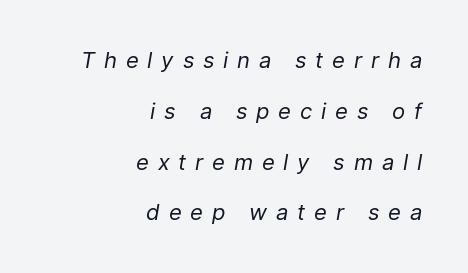
{"italic": "yes", "lean": "right", "slant_degrees": 9, "bold": "no", "underline": "no", "align": "right", "line_spacing": "loose", "line_spacing_ratio": 2.31, "letter_spacing": "wide", "letter_spacing_em": 0.4, "glyph_px": 22}
